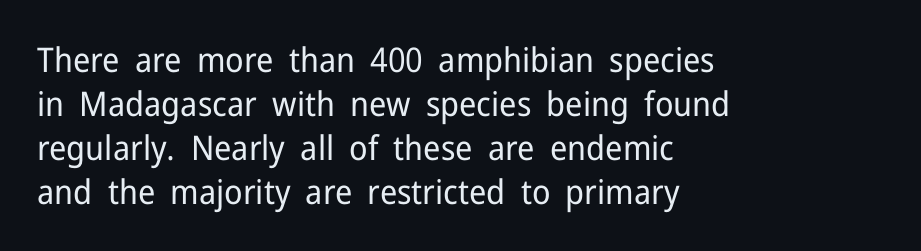
{"serif": "no", "italic": "no", "bold": "no", "weight": "regular", "width": "normal", "stroke_contrast": "low", "x_height": "medium", "monospaced": "no", "underline": "no", "align": "left", "line_spacing": "normal", "line_spacing_ratio": 1.29, "letter_spacing": "normal", "letter_spacing_em": 0.0, "glyph_px": 34}
